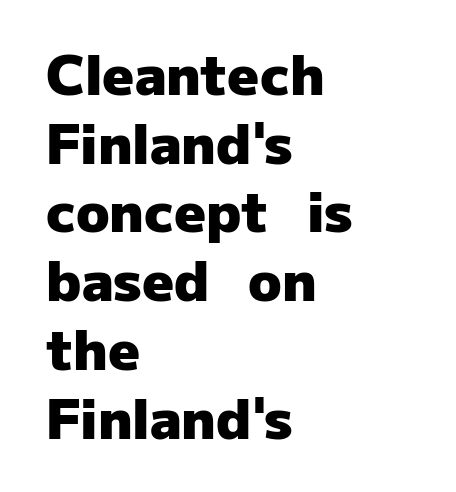
I'd call this a sans setting — the letters go barefoot. These lines are set flush left with a ragged right edge. Heft: maximum for text — a bold. What's the leading like? Ordinary, nothing unusual. This rendering features lettering with no underline.
